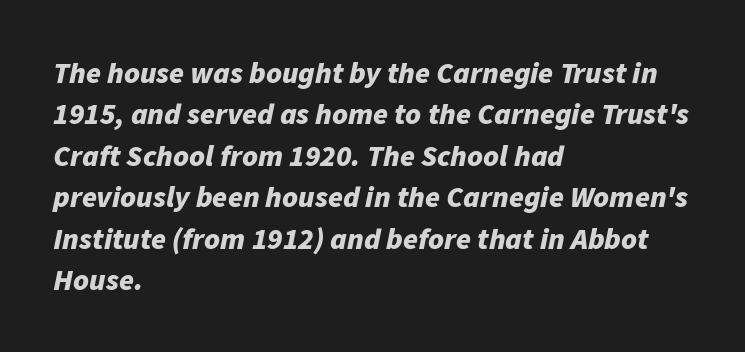
Tracking value appears to be zero — textbook default spacing. Looks like regular typesetting: each glyph gets only the width it needs. Emphasis by weight is at full strength: bold. Every character sits at an angle, as italics do. Typeset ragged right — the left edge is the straight one. Plain, unruled lines of type.
